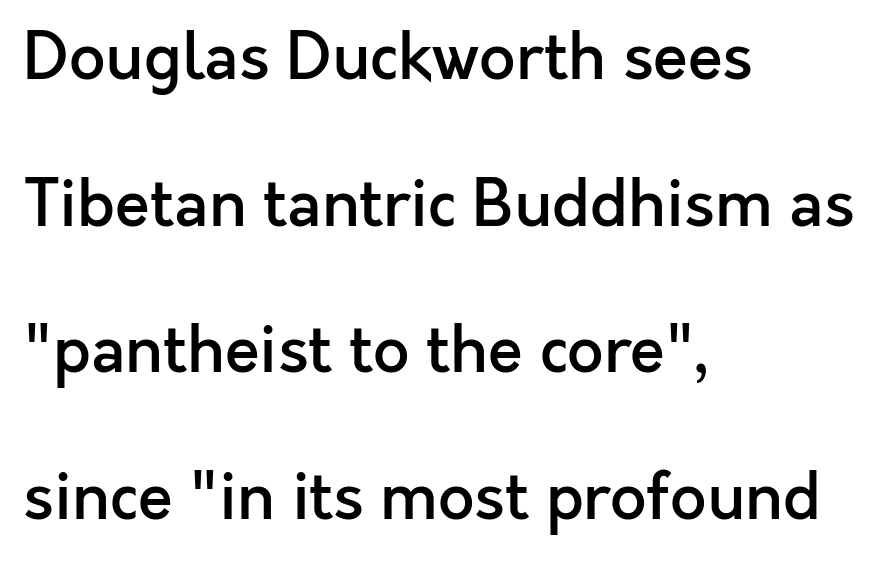
{"serif": "no", "italic": "no", "bold": "semi", "weight": "semibold", "width": "normal", "x_height": "medium", "monospaced": "no", "underline": "no", "align": "left", "line_spacing": "loose", "line_spacing_ratio": 2.29, "letter_spacing": "normal", "letter_spacing_em": 0.0, "glyph_px": 64}
